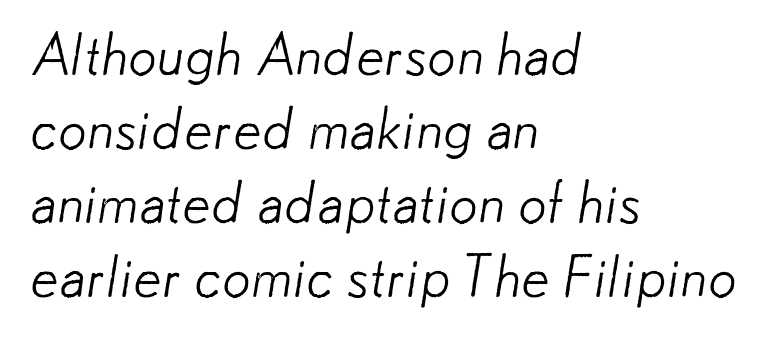
The weight would be labelled regular, book, light, or lighter still. Default kerning and tracking; the words read as compact shapes. All the whitespace from short lines collects on the right. A typesetter would call this proportional, since set widths differ per character.
